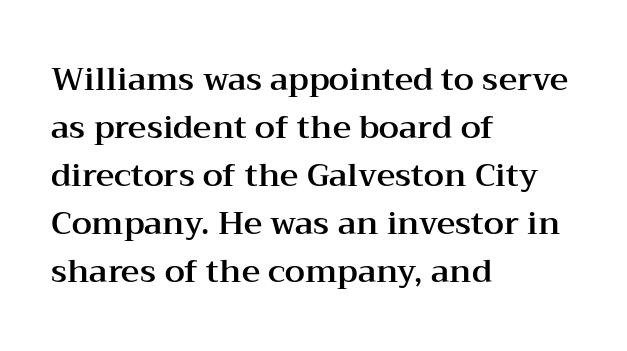
The image shows 32 px wide serif type, upright; set left-aligned, normal line spacing (1.5x), normal letter spacing, not underlined; medium stroke contrast and a medium x-height.
